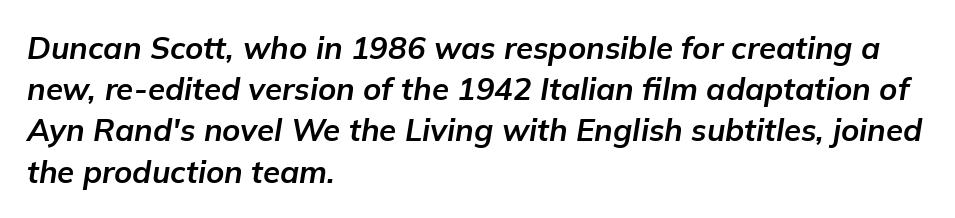
Q: Is the text bold? A: Yes.
Q: Is the text italic (slanted)? A: Yes, it leans right by about 9 degrees.
Q: Is the text underlined? A: No.
Q: How is the paragraph aligned? A: Left-aligned.
Q: Is the spacing between letters normal or unusually wide? A: Normal.
Q: Is the spacing between lines tight, normal or loose? A: Normal.
Q: Width (condensed, normal, or wide)? A: Normal.
Q: Stroke contrast? A: Low.
Q: x-height? A: Medium.
Q: Monospaced? A: No.
